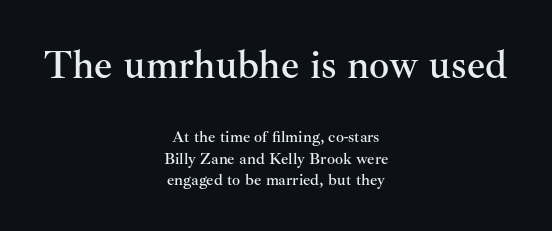
{"serif": "yes", "italic": "no", "width": "normal", "stroke_contrast": "medium", "x_height": "small", "monospaced": "no", "underline": "no", "align": "center", "line_spacing": "normal", "line_spacing_ratio": 1.35, "letter_spacing": "normal", "letter_spacing_em": 0.0, "larger_block": "first", "size_ratio": 2.5, "glyph_px": 40}
